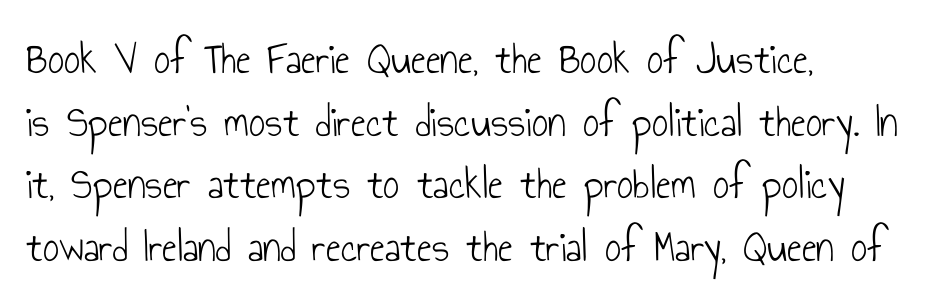
Q: Is the text bold? A: No.
Q: Is the text italic (slanted)? A: No, it is upright.
Q: Is the typeface a serif or a sans-serif typeface? A: Sans-serif.
Q: Is the text underlined? A: No.
Q: How is the paragraph aligned? A: Left-aligned.
Q: Is the spacing between letters normal or unusually wide? A: Normal.
Q: Is the spacing between lines tight, normal or loose? A: Normal.
Q: Width (condensed, normal, or wide)? A: Condensed.
Q: Stroke contrast? A: Low.
Q: x-height? A: Small.
Q: Monospaced? A: No.
